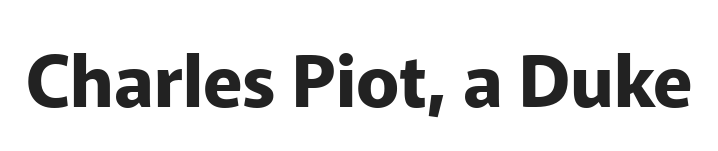
Q: Is the text bold? A: Yes.
Q: Is the text italic (slanted)? A: No, it is upright.
Q: Is the typeface a serif or a sans-serif typeface? A: Sans-serif.
Q: Is the text underlined? A: No.
Q: Is the spacing between letters normal or unusually wide? A: Normal.
Q: Width (condensed, normal, or wide)? A: Normal.
Q: Stroke contrast? A: Low.
Q: x-height? A: Medium.
Q: Monospaced? A: No.
